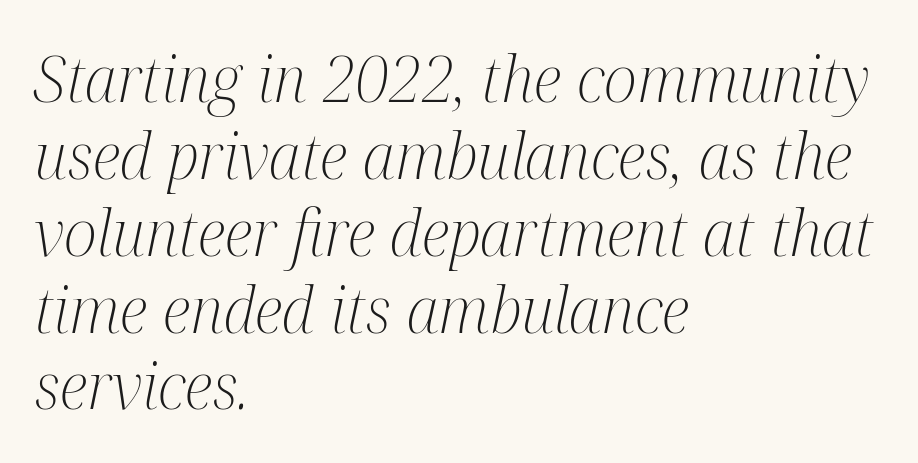
{"serif": "yes", "italic": "yes", "lean": "right", "slant_degrees": 12, "bold": "no", "weight": "light", "width": "condensed", "stroke_contrast": "medium", "x_height": "medium", "monospaced": "no", "underline": "no", "align": "left", "line_spacing_ratio": 1.22, "letter_spacing": "normal", "letter_spacing_em": 0.0, "glyph_px": 63}
